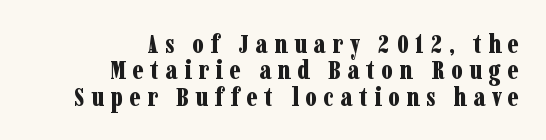
The image shows 27 px bold type, upright; set right-aligned, tight line spacing (0.98x), unusually wide letter spacing (+0.24 em), not underlined.
